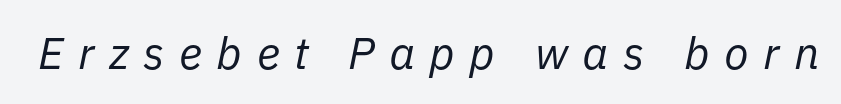
The image shows 45 px regular-weight type, italic (leaning right); set unusually wide letter spacing (+0.32 em), not underlined; low stroke contrast and a medium x-height.
